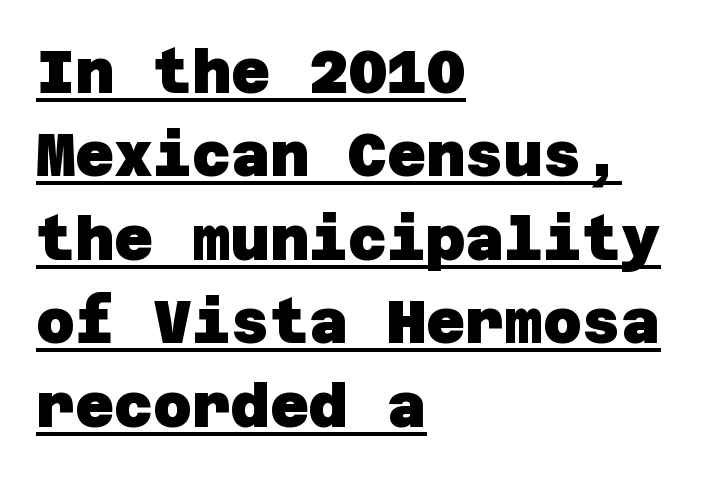
Q: Is the text bold? A: Yes.
Q: Is the typeface a serif or a sans-serif typeface? A: Sans-serif.
Q: Is the text underlined? A: Yes.
Q: How is the paragraph aligned? A: Left-aligned.
Q: Is the spacing between letters normal or unusually wide? A: Normal.
Q: Is the spacing between lines tight, normal or loose? A: Normal.
Q: Width (condensed, normal, or wide)? A: Normal.
Q: Stroke contrast? A: Low.
Q: x-height? A: Large.
